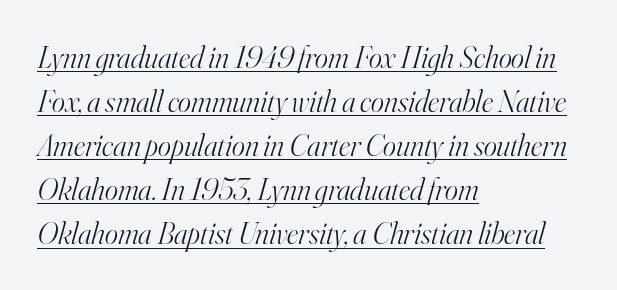
Q: Is the text bold? A: No.
Q: Is the text italic (slanted)? A: Yes, it leans right by about 16 degrees.
Q: Is the typeface a serif or a sans-serif typeface? A: Serif.
Q: Is the text underlined? A: Yes.
Q: How is the paragraph aligned? A: Left-aligned.
Q: Is the spacing between letters normal or unusually wide? A: Normal.
Q: Is the spacing between lines tight, normal or loose? A: Normal.
Q: Width (condensed, normal, or wide)? A: Normal.
Q: Stroke contrast? A: High.
Q: x-height? A: Small.
Q: Monospaced? A: No.
